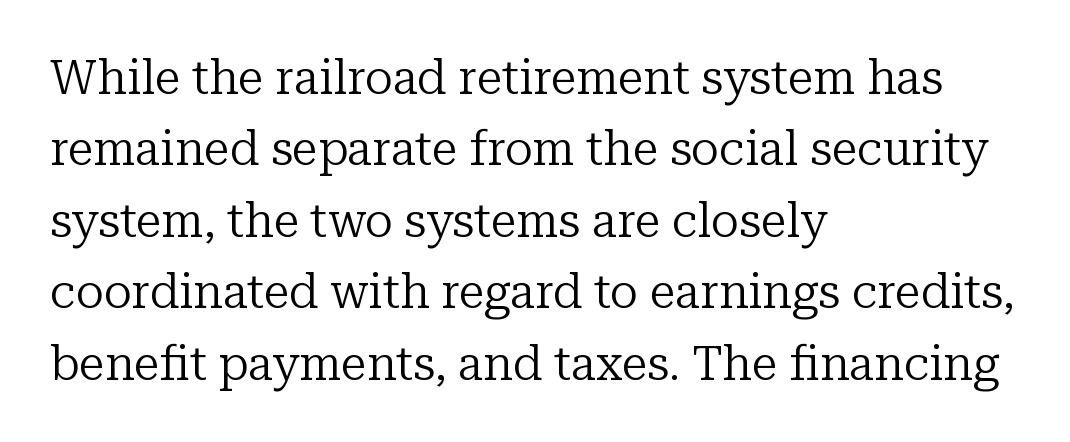
{"serif": "yes", "italic": "no", "bold": "no", "weight": "regular", "width": "normal", "stroke_contrast": "low", "x_height": "medium", "monospaced": "no", "underline": "no", "align": "left", "line_spacing": "normal", "line_spacing_ratio": 1.52, "letter_spacing": "normal", "letter_spacing_em": 0.0, "glyph_px": 47}
